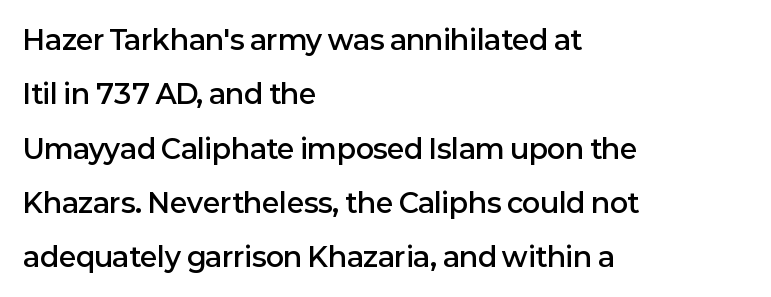
Horizontal alignment here is leftward, the default for most running prose. Is there much room between lines? Yes — plenty of vertical air separates them. Bold? Not quite — semibold, heavier than regular but stopping short. Has an underline been added? It has not. Between one letter and the next there's only the usual sliver of space.
